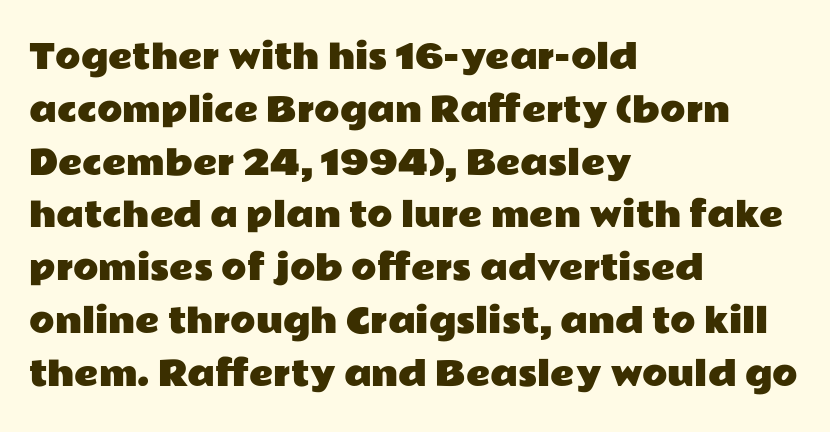
{"serif": "no", "italic": "no", "width": "wide", "stroke_contrast": "low", "x_height": "medium", "monospaced": "no", "underline": "no", "align": "left", "line_spacing": "normal", "line_spacing_ratio": 1.6, "letter_spacing": "normal", "letter_spacing_em": 0.0, "glyph_px": 33}
